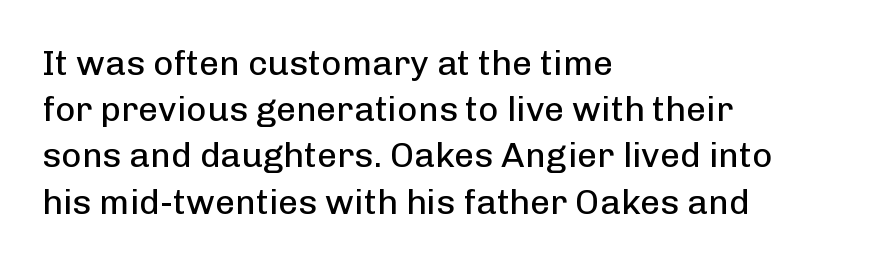
Q: Is the text bold? A: No.
Q: Is the text italic (slanted)? A: No, it is upright.
Q: Is the typeface a serif or a sans-serif typeface? A: Sans-serif.
Q: Is the text underlined? A: No.
Q: How is the paragraph aligned? A: Left-aligned.
Q: Is the spacing between letters normal or unusually wide? A: Normal.
Q: Is the spacing between lines tight, normal or loose? A: Normal.
Q: Width (condensed, normal, or wide)? A: Normal.
Q: Stroke contrast? A: Low.
Q: x-height? A: Medium.
Q: Monospaced? A: No.
